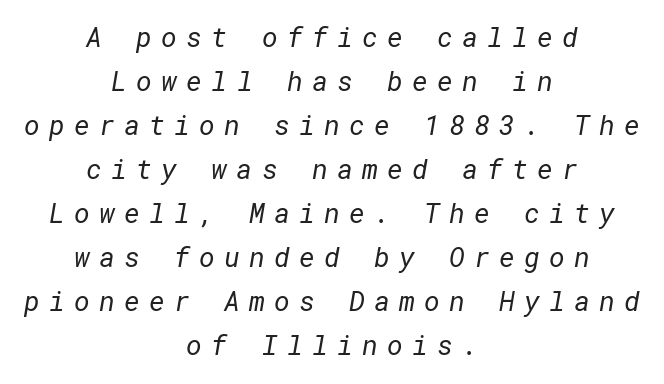
Leading: standard. Display-style spreading of the glyphs; the letterfit is very open. Honestly, there is no underline to notice here at all. Each stroke keeps to a modest, everyday thickness or less. The typesetter chose a symmetrical, centered arrangement here.
